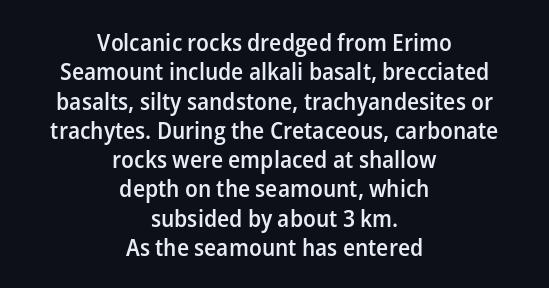
Q: Is the text bold? A: Semi-bold.
Q: Is the text italic (slanted)? A: No, it is upright.
Q: Is the text underlined? A: No.
Q: How is the paragraph aligned? A: Centered.
Q: Is the spacing between letters normal or unusually wide? A: Normal.
